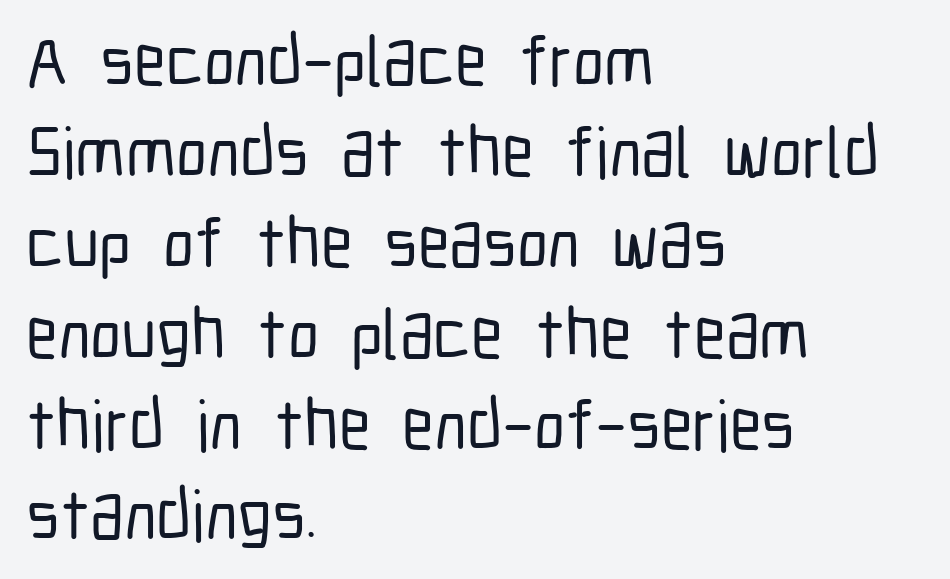
{"serif": "no", "italic": "no", "width": "condensed", "stroke_contrast": "low", "x_height": "medium", "monospaced": "no", "underline": "no", "align": "left", "line_spacing": "normal", "line_spacing_ratio": 1.28, "letter_spacing": "normal", "letter_spacing_em": 0.0, "glyph_px": 71}
